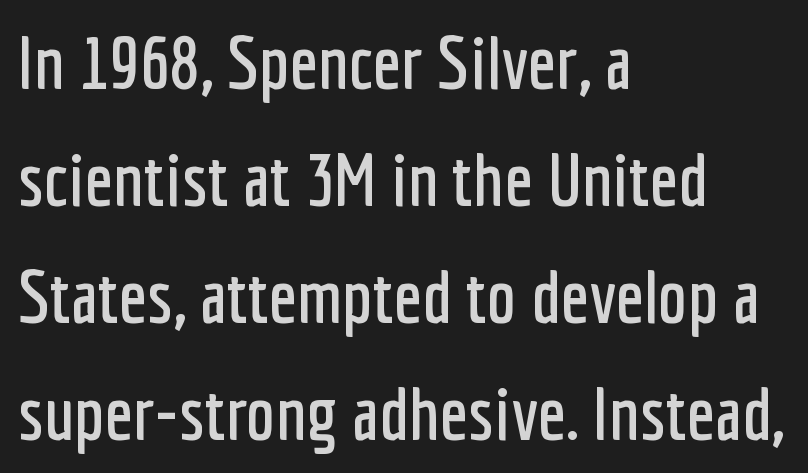
Q: Is the text italic (slanted)? A: No, it is upright.
Q: Is the typeface a serif or a sans-serif typeface? A: Sans-serif.
Q: Is the text underlined? A: No.
Q: How is the paragraph aligned? A: Left-aligned.
Q: Is the spacing between letters normal or unusually wide? A: Normal.
Q: Is the spacing between lines tight, normal or loose? A: Normal.
Q: Width (condensed, normal, or wide)? A: Condensed.
Q: Stroke contrast? A: Low.
Q: x-height? A: Medium.
Q: Monospaced? A: No.
